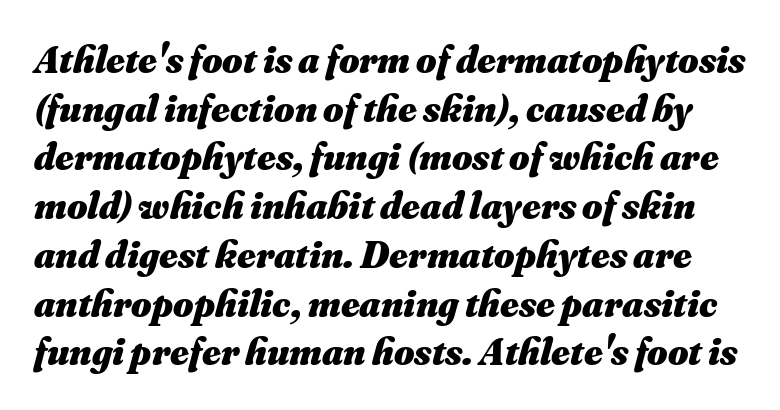
Q: Is the text bold? A: Yes.
Q: Is the text italic (slanted)? A: Yes, it leans right by about 16 degrees.
Q: Is the text underlined? A: No.
Q: Is the spacing between letters normal or unusually wide? A: Normal.
Q: Is the spacing between lines tight, normal or loose? A: Normal.
Q: Width (condensed, normal, or wide)? A: Normal.
Q: Stroke contrast? A: Medium.
Q: x-height? A: Small.
Q: Monospaced? A: No.
